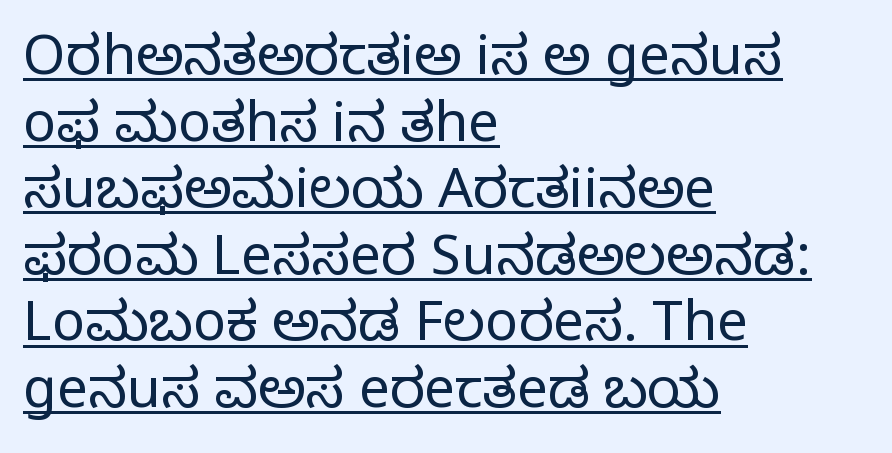
{"serif": "yes", "italic": "no", "bold": "no", "weight": "regular", "width": "normal", "stroke_contrast": "low", "x_height": "large", "monospaced": "no", "underline": "yes", "align": "left", "line_spacing_ratio": 1.21, "letter_spacing": "normal", "letter_spacing_em": 0.0, "glyph_px": 55}
